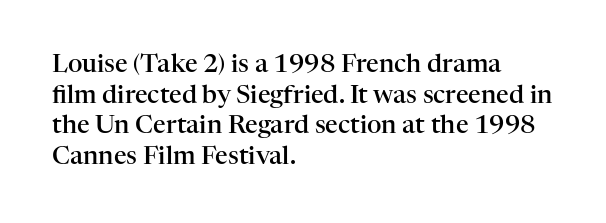
The text block is weighted toward the left margin, trailing off unevenly rightward. What weight is shown? A semibold, between regular and bold. Look at the tracking — it's just the regular setting, nothing added. Quick note: not italic, upright. A bare baseline throughout the passage.
